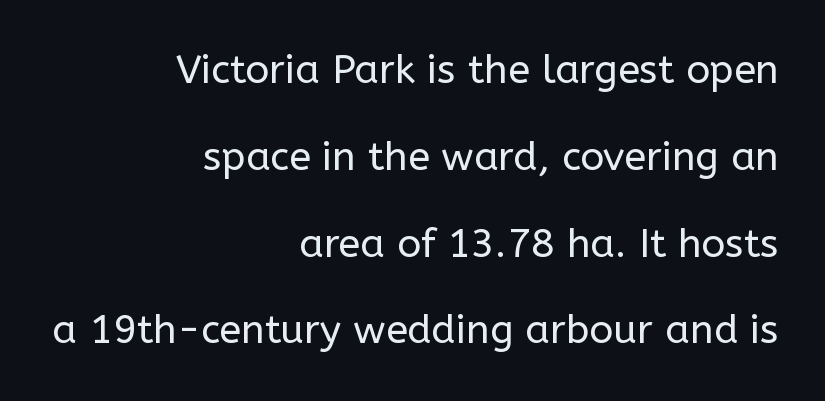
The image shows 40 px regular-weight sans-serif type, upright; set right-aligned, loose line spacing (2.17x), normal letter spacing, not underlined; low stroke contrast and a medium x-height.
